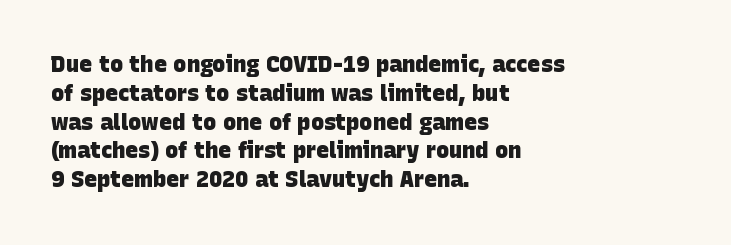
Q: Is the text bold? A: Yes.
Q: Is the text underlined? A: No.
Q: How is the paragraph aligned? A: Left-aligned.
Q: Is the spacing between letters normal or unusually wide? A: Normal.
Q: Is the spacing between lines tight, normal or loose? A: Normal.
